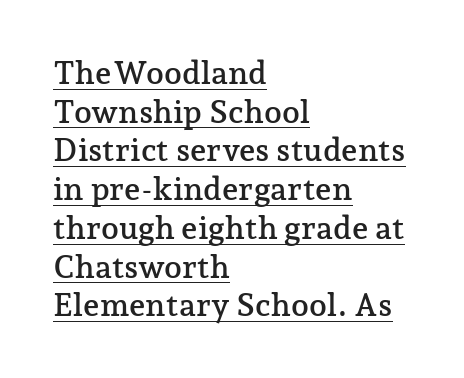
The passage shown is typed in a proportional face where columns would drift. Characters remain perfectly vertical along every line. Reading down the block, your eye returns to a fixed left position each line. Default kerning and tracking; the words read as compact shapes. The glyphs in this specimen are seriffed.
